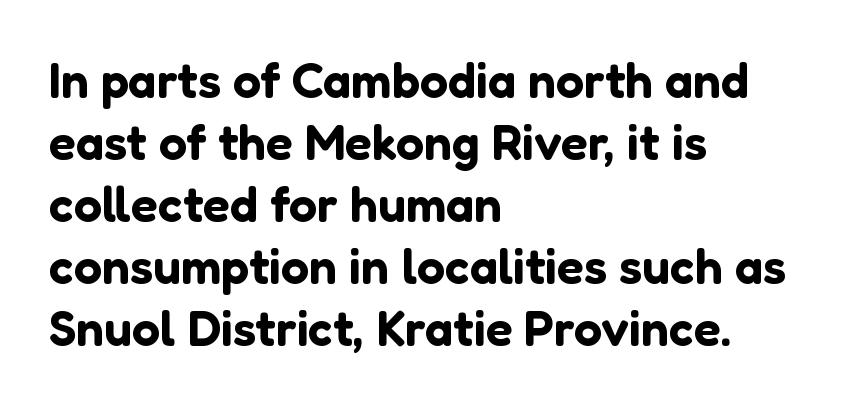
{"serif": "no", "italic": "no", "width": "normal", "stroke_contrast": "low", "x_height": "medium", "monospaced": "no", "underline": "no", "align": "left", "line_spacing_ratio": 1.24, "letter_spacing": "normal", "letter_spacing_em": 0.0, "glyph_px": 50}
